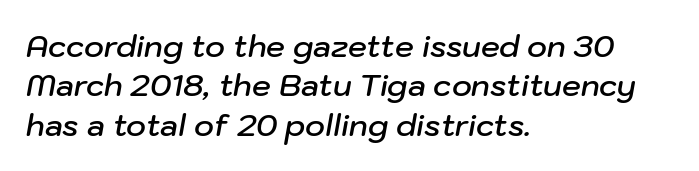
The image shows 30 px semibold type, italic (leaning right); set left-aligned, normal line spacing (1.31x), normal letter spacing, not underlined; low stroke contrast and a medium x-height.
